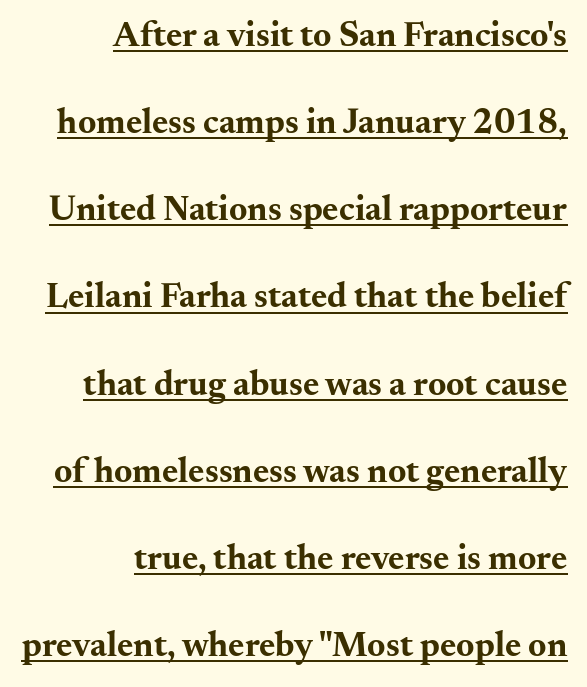
Q: Is the text bold? A: Yes.
Q: Is the text italic (slanted)? A: No, it is upright.
Q: Is the typeface a serif or a sans-serif typeface? A: Serif.
Q: Is the text underlined? A: Yes.
Q: How is the paragraph aligned? A: Right-aligned.
Q: Is the spacing between letters normal or unusually wide? A: Normal.
Q: Is the spacing between lines tight, normal or loose? A: Loose.
Q: Width (condensed, normal, or wide)? A: Wide.
Q: Stroke contrast? A: Medium.
Q: x-height? A: Small.
Q: Monospaced? A: No.
